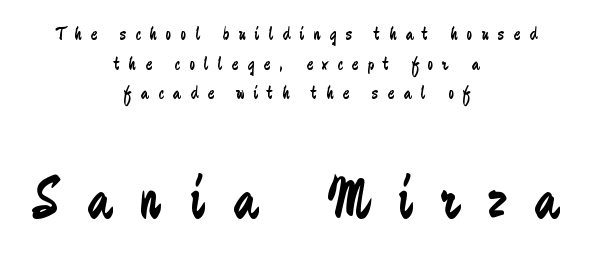
The image shows 61 px regular-weight, condensed sans-serif type; set centered, normal line spacing (1.48x), unusually wide letter spacing (+0.46 em), not underlined; the second (bottom) block is 3.05x larger; low stroke contrast and a small x-height.
